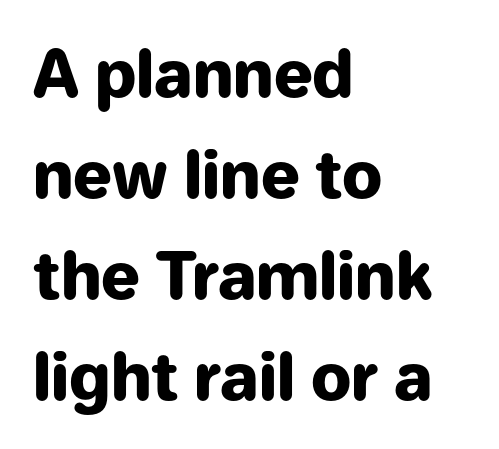
Q: Is the text bold? A: Yes.
Q: Is the text italic (slanted)? A: No, it is upright.
Q: Is the typeface a serif or a sans-serif typeface? A: Sans-serif.
Q: Is the text underlined? A: No.
Q: How is the paragraph aligned? A: Left-aligned.
Q: Is the spacing between letters normal or unusually wide? A: Normal.
Q: Is the spacing between lines tight, normal or loose? A: Normal.
Q: Width (condensed, normal, or wide)? A: Normal.
Q: Stroke contrast? A: Low.
Q: x-height? A: Medium.
Q: Monospaced? A: No.
